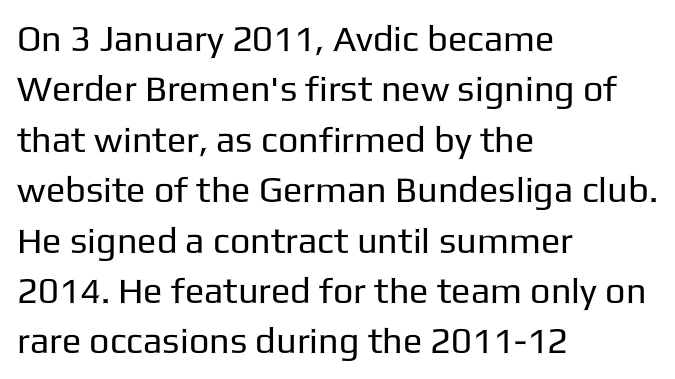
{"serif": "no", "italic": "no", "bold": "no", "weight": "regular", "width": "normal", "stroke_contrast": "low", "x_height": "medium", "monospaced": "no", "underline": "no", "align": "left", "line_spacing": "normal", "line_spacing_ratio": 1.4, "letter_spacing": "normal", "letter_spacing_em": 0.0, "glyph_px": 36}
